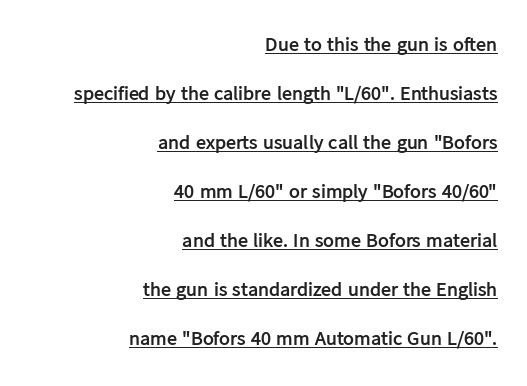
{"italic": "no", "bold": "yes", "underline": "yes", "align": "right", "line_spacing": "loose", "line_spacing_ratio": 2.45, "letter_spacing": "normal", "letter_spacing_em": 0.0, "glyph_px": 20}
